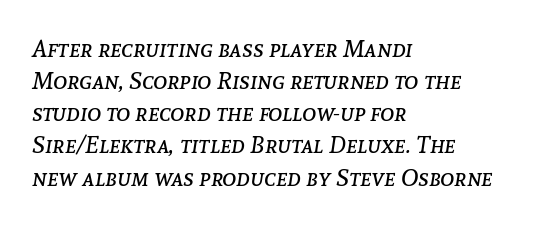
{"italic": "yes", "lean": "right", "slant_degrees": 8, "bold": "no", "underline": "no", "align": "left", "line_spacing": "normal", "line_spacing_ratio": 1.34, "letter_spacing": "normal", "letter_spacing_em": 0.0, "glyph_px": 24}
